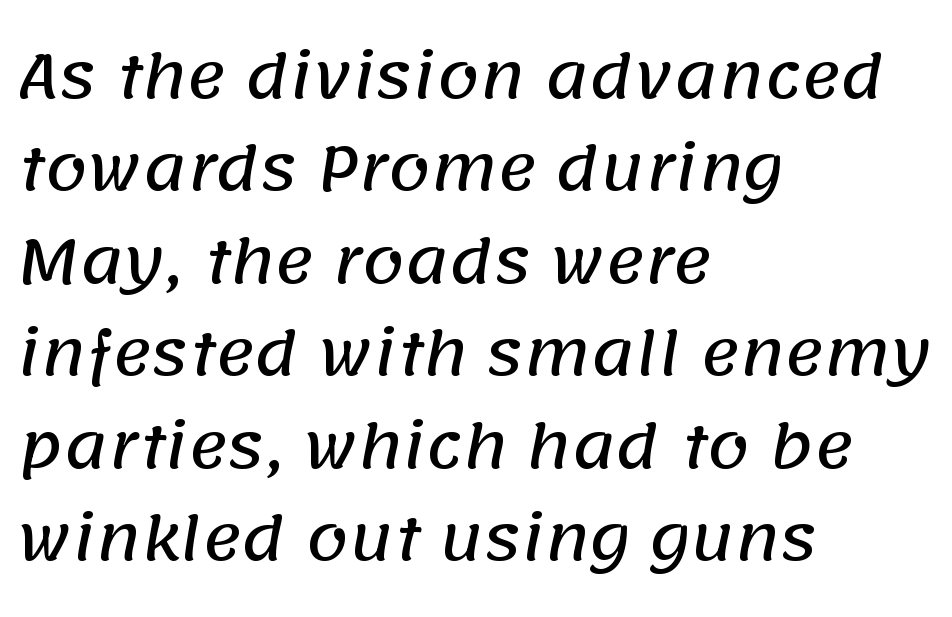
The image shows 60 px sans-serif type; set left-aligned, normal line spacing (1.54x), normal letter spacing, not underlined; low stroke contrast and a large x-height.
